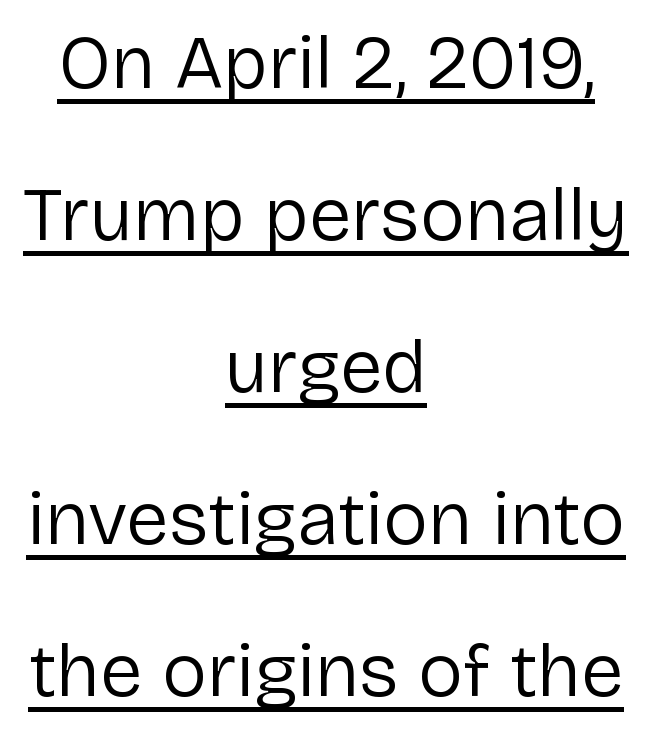
The image shows 76 px regular-weight sans-serif type, upright; set centered, loose line spacing (2.0x), normal letter spacing, underlined; low stroke contrast and a medium x-height.
